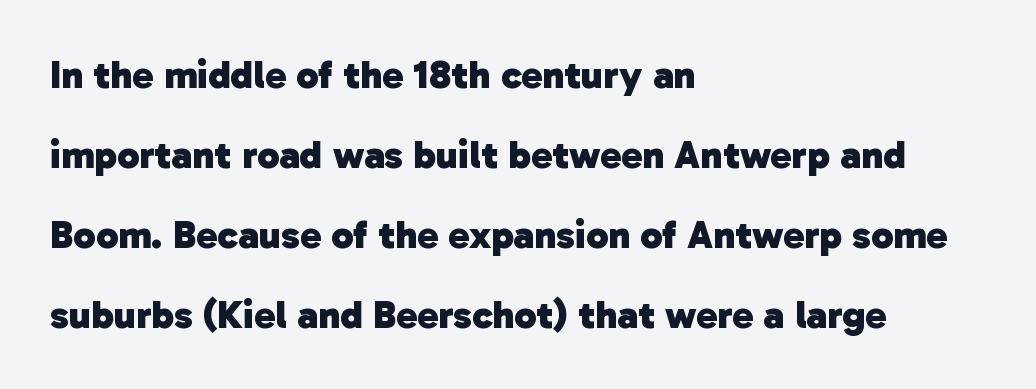
{"serif": "no", "bold": "yes", "weight": "heavy", "width": "normal", "stroke_contrast": "low", "x_height": "medium", "monospaced": "no", "underline": "no", "align": "left", "line_spacing": "loose", "line_spacing_ratio": 2.0, "letter_spacing": "normal", "letter_spacing_em": 0.0, "glyph_px": 40}
